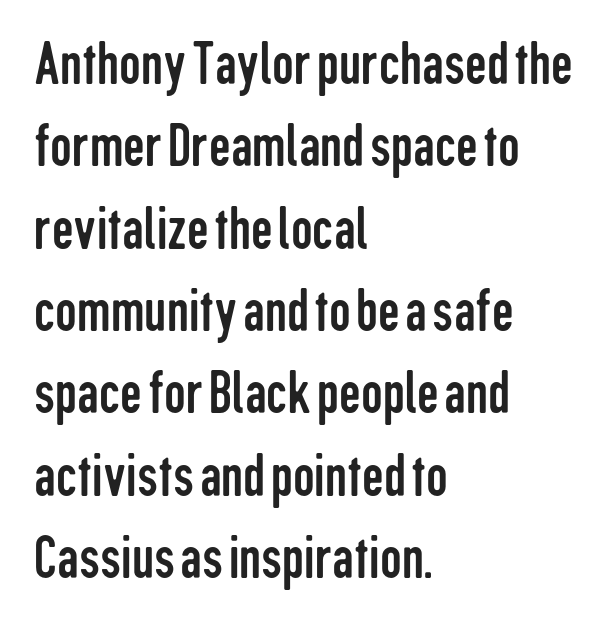
The image shows 61 px regular-weight, condensed sans-serif type, upright; set left-aligned, normal line spacing (1.35x), normal letter spacing, not underlined; low stroke contrast and a medium x-height.
